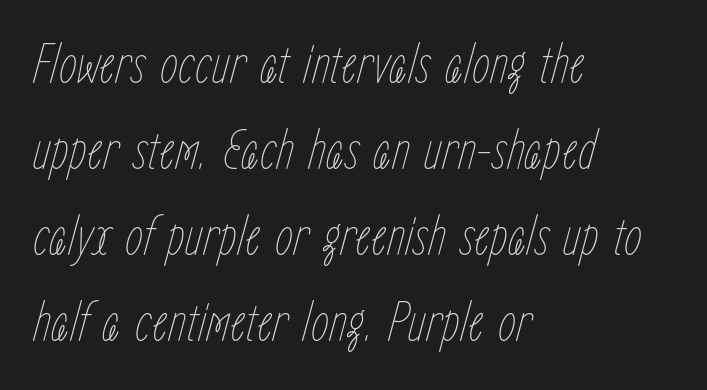
The image shows 58 px thin, condensed type, italic (leaning right); set left-aligned, normal line spacing (1.48x), normal letter spacing, not underlined; low stroke contrast and a medium x-height.
